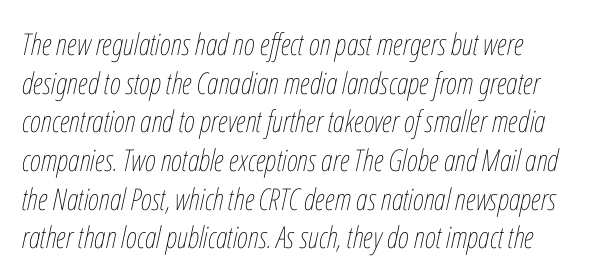
Q: Is the text bold? A: No.
Q: Is the text italic (slanted)? A: Yes, it leans right by about 12 degrees.
Q: Is the text underlined? A: No.
Q: Is the spacing between letters normal or unusually wide? A: Normal.
Q: Is the spacing between lines tight, normal or loose? A: Normal.
Q: Width (condensed, normal, or wide)? A: Condensed.
Q: Stroke contrast? A: Low.
Q: x-height? A: Medium.
Q: Monospaced? A: No.
